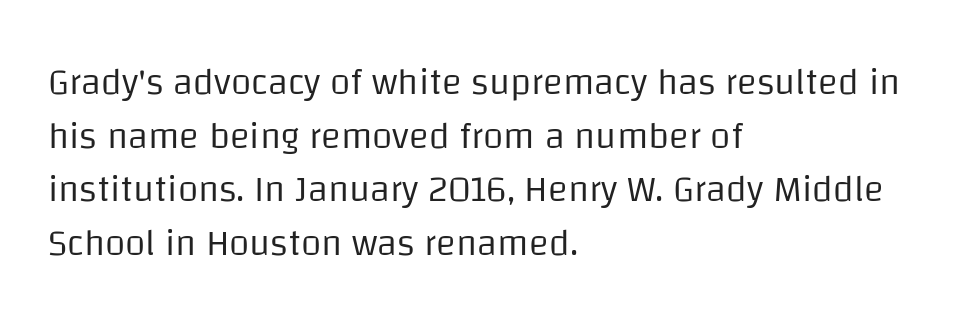
The image shows 37 px regular-weight sans-serif type, upright; set left-aligned, normal line spacing (1.45x), normal letter spacing, not underlined; low stroke contrast and a large x-height.
